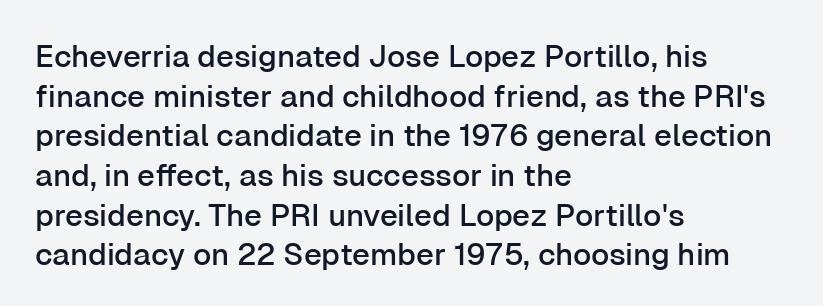
The space beneath each line is pristine and unruled. Tracking here is standard; glyphs follow each other at the usual distance. Each new line begins a customary step beneath the previous one. Do the characters align in a grid? No, the font is proportional. Rendered with straight, roman letterforms. This sample is left-justified, so line endings fall wherever the words run out.
